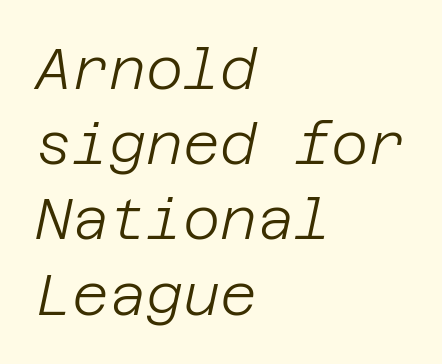
Short note: letters normally spaced. Check under the words: just untouched page. A typesetter would call this leading conventional body-copy spacing. Counters stay open thanks to moderate or lighter strokes. It's the slanting kind of type. The compositor pushed each line to the left boundary.
